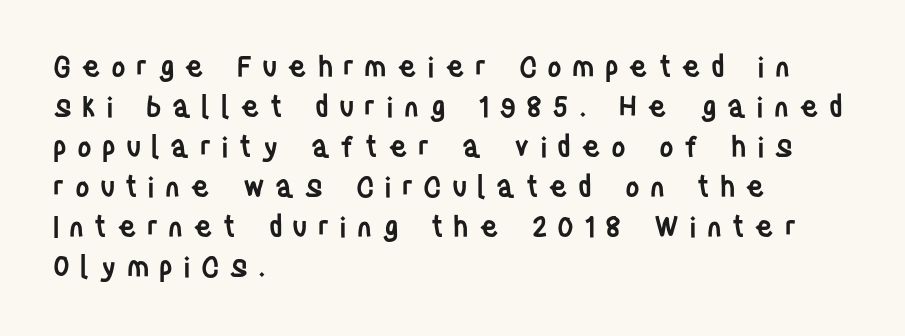
Q: Is the text bold? A: Semi-bold.
Q: Is the text italic (slanted)? A: No, it is upright.
Q: Is the typeface a serif or a sans-serif typeface? A: Sans-serif.
Q: Is the text underlined? A: No.
Q: How is the paragraph aligned? A: Left-aligned.
Q: Is the spacing between letters normal or unusually wide? A: Unusually wide.
Q: Is the spacing between lines tight, normal or loose? A: Normal.
Q: Width (condensed, normal, or wide)? A: Condensed.
Q: Stroke contrast? A: Low.
Q: x-height? A: Large.
Q: Monospaced? A: No.
